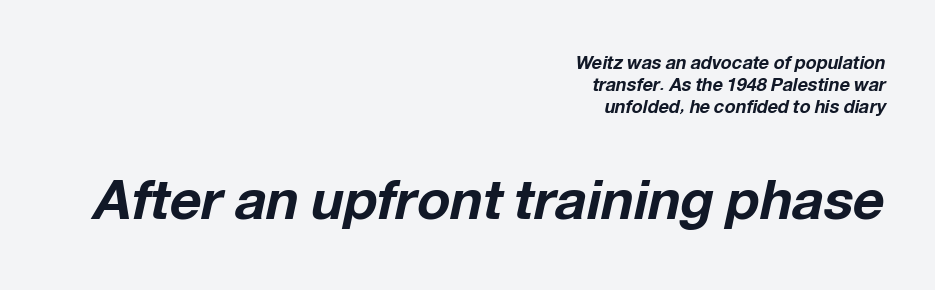
Q: Is the text bold? A: Yes.
Q: Is the text italic (slanted)? A: Yes, it leans right by about 12 degrees.
Q: Is the text underlined? A: No.
Q: How is the paragraph aligned? A: Right-aligned.
Q: Is the spacing between letters normal or unusually wide? A: Normal.
Q: Which block of text is set in a larger size, the first (top) or the second (bottom)? A: The second (bottom) one.
Q: Width (condensed, normal, or wide)? A: Normal.
Q: Stroke contrast? A: Low.
Q: x-height? A: Medium.
Q: Monospaced? A: No.
